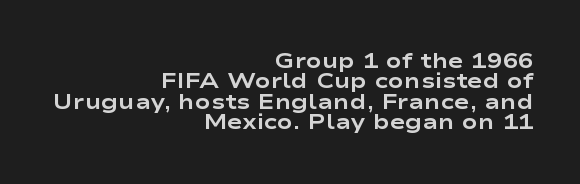
{"italic": "no", "bold": "yes", "underline": "no", "align": "right", "line_spacing": "tight", "line_spacing_ratio": 0.97, "letter_spacing": "normal", "letter_spacing_em": 0.0, "glyph_px": 21}
